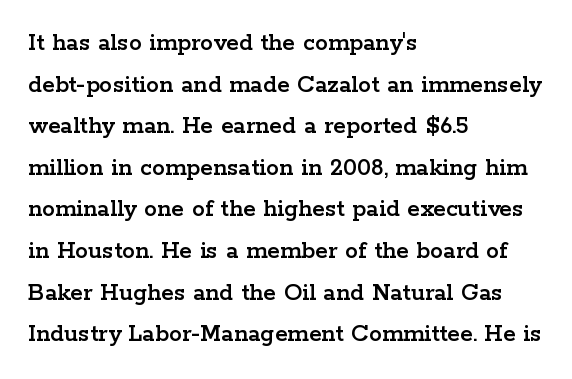
Q: Is the text italic (slanted)? A: No, it is upright.
Q: Is the text underlined? A: No.
Q: How is the paragraph aligned? A: Left-aligned.
Q: Is the spacing between letters normal or unusually wide? A: Normal.
Q: Is the spacing between lines tight, normal or loose? A: Normal.
